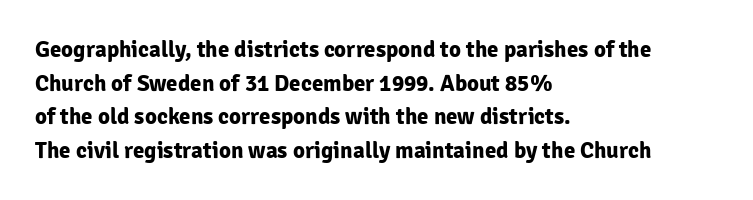
Each line starts at the same left margin while the right side varies. One glance says typical: line gaps are just what's usual. Nope, not italic — everything's standing straight. Plenty of ink on the page — the face is bold.
